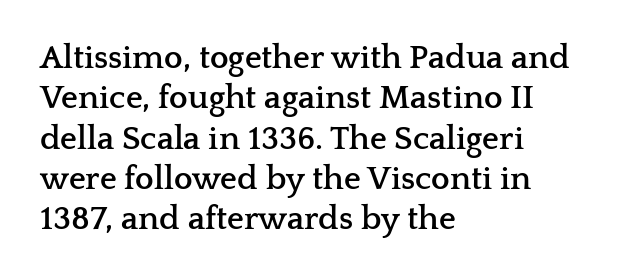
The image shows 33 px semibold, wide serif type, upright; set left-aligned, line spacing 1.22x, normal letter spacing, not underlined; low stroke contrast and a medium x-height.
